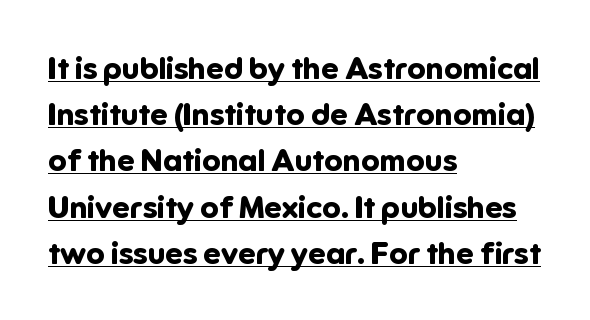
Line starts are locked; line ends wander. Each letter keeps its own natural width here, so spacing adapts to shape. Set as a true bold cut, around the 700 mark. The font family rendered here belongs to the sans-serif group. Compared with typical body copy, the letter spacing here is the same. A roman cut, with each character standing at attention.
